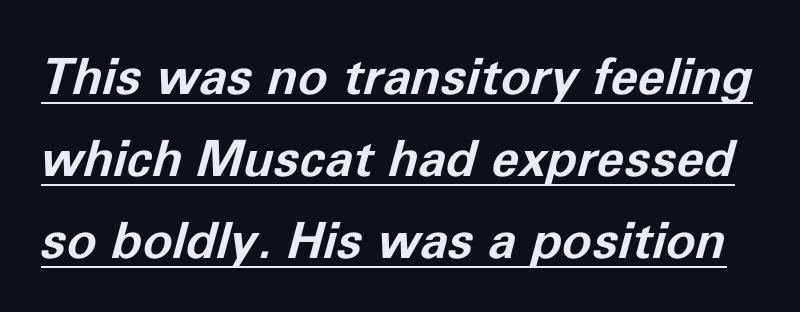
The image shows 50 px bold type, italic (leaning right); set normal line spacing (1.64x), normal letter spacing, underlined; low stroke contrast and a medium x-height.
